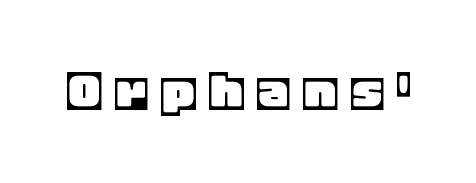
A roman cut, with each character standing at attention. Think of a printed novel: that variable character pitch is what you see here. Underlining? Definitely not there. The horizontal fit of the characters is loose and conspicuously gappy.
